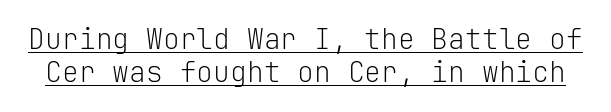
This sample uses an upright cut, with every glyph sitting square on the baseline. Quick note: underline on. To sum up the face: it is a sans, with no serifs. How are the letters spaced? Ordinarily, with no added tracking. Weight: regular or lighter. The passage shown is typed in a monospace face where columns stay perfectly aligned.
